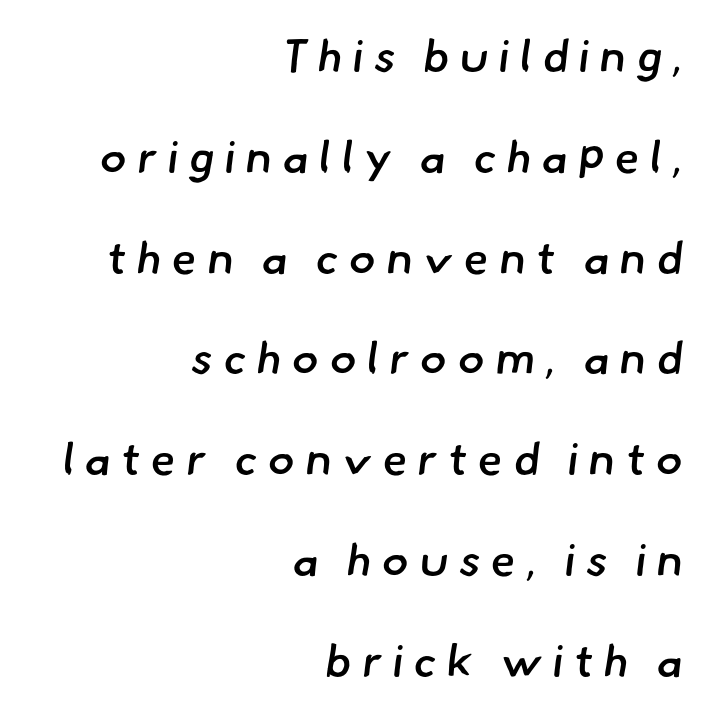
Baseline-to-baseline distance is far greater than the letter height. Short note: letters widely spaced. The rag falls on the left side of this text block. Caption: semibold face, moderately heavy strokes. The passage shown is typed in a proportional face where columns would drift. Underline: absent.
